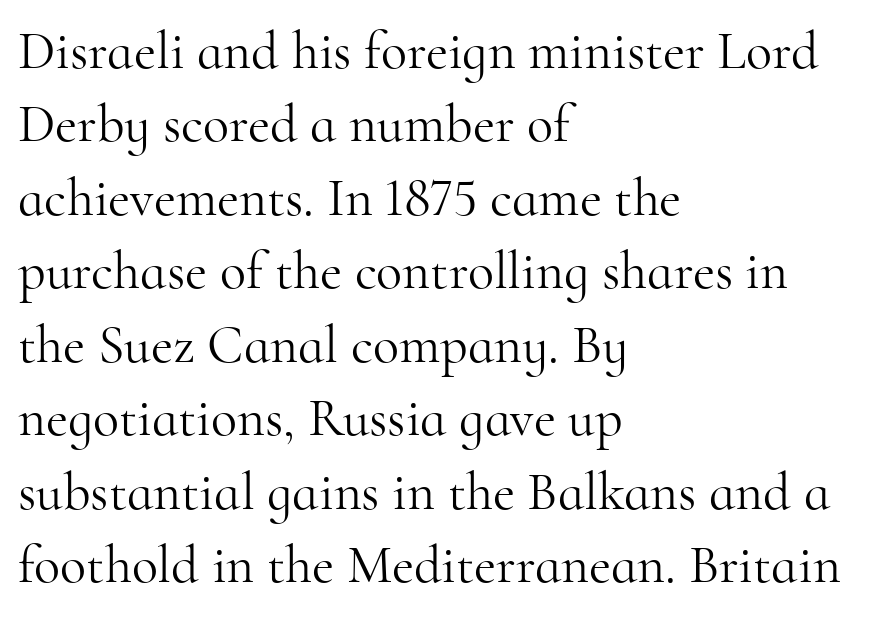
{"serif": "yes", "italic": "no", "bold": "no", "weight": "light", "width": "normal", "stroke_contrast": "high", "x_height": "small", "monospaced": "no", "underline": "no", "align": "left", "line_spacing": "normal", "line_spacing_ratio": 1.36, "letter_spacing": "normal", "letter_spacing_em": 0.0, "glyph_px": 54}
